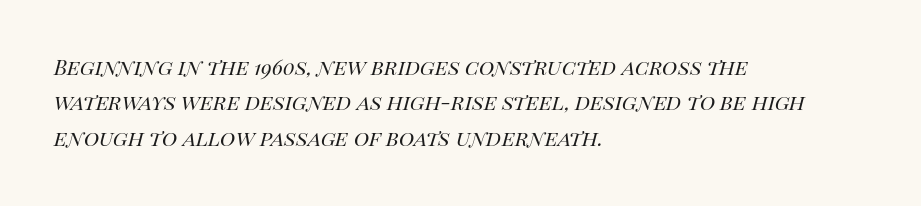
Q: Is the text bold? A: No.
Q: Is the text italic (slanted)? A: Yes, it leans right by about 14 degrees.
Q: Is the text underlined? A: No.
Q: How is the paragraph aligned? A: Left-aligned.
Q: Is the spacing between letters normal or unusually wide? A: Normal.
Q: Is the spacing between lines tight, normal or loose? A: Normal.
